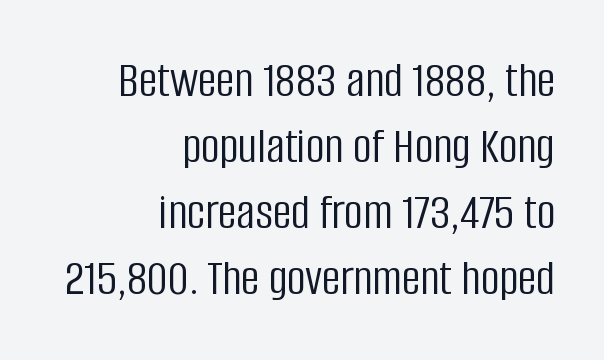
Q: Is the text bold? A: No.
Q: Is the text italic (slanted)? A: No, it is upright.
Q: Is the typeface a serif or a sans-serif typeface? A: Sans-serif.
Q: Is the text underlined? A: No.
Q: How is the paragraph aligned? A: Right-aligned.
Q: Is the spacing between letters normal or unusually wide? A: Normal.
Q: Is the spacing between lines tight, normal or loose? A: Normal.
Q: Width (condensed, normal, or wide)? A: Condensed.
Q: Stroke contrast? A: Low.
Q: x-height? A: Large.
Q: Monospaced? A: No.
